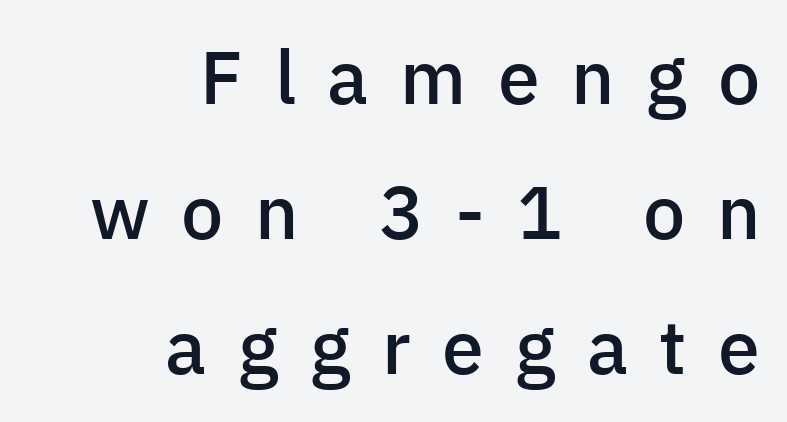
{"serif": "no", "italic": "no", "bold": "semi", "weight": "semibold", "width": "normal", "stroke_contrast": "low", "x_height": "medium", "monospaced": "no", "underline": "no", "align": "right", "line_spacing_ratio": 1.8, "letter_spacing": "wide", "letter_spacing_em": 0.42, "glyph_px": 75}
